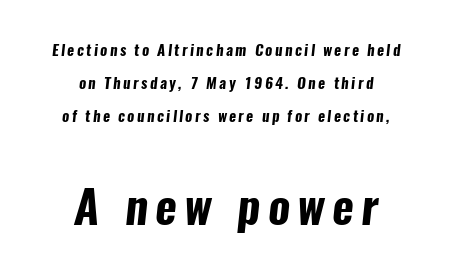
The passage shown is typed in a proportional face where columns would drift. The leading is generous, giving the passage an open texture. On the weight axis this lands at bold, roughly 700. Are there feet on the stems? There aren't — it's a sans. The space directly below the letters is spotless. The emphasis by scale lands on block number two, below.
